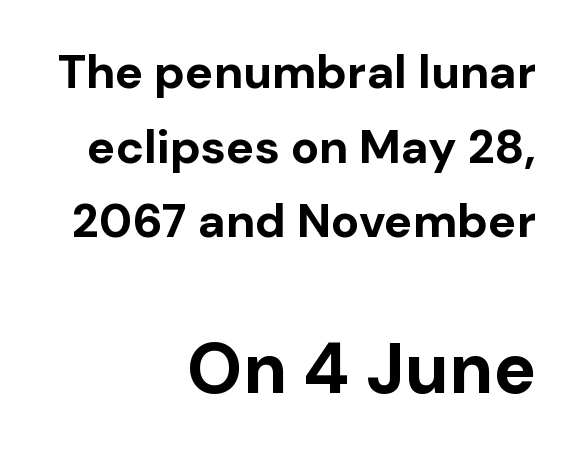
Q: Is the text bold? A: Yes.
Q: Is the text italic (slanted)? A: No, it is upright.
Q: Is the typeface a serif or a sans-serif typeface? A: Sans-serif.
Q: Is the text underlined? A: No.
Q: How is the paragraph aligned? A: Right-aligned.
Q: Is the spacing between letters normal or unusually wide? A: Normal.
Q: Is the spacing between lines tight, normal or loose? A: Normal.
Q: Which block of text is set in a larger size, the first (top) or the second (bottom)? A: The second (bottom) one.
Q: Width (condensed, normal, or wide)? A: Normal.
Q: Stroke contrast? A: Low.
Q: x-height? A: Medium.
Q: Monospaced? A: No.
